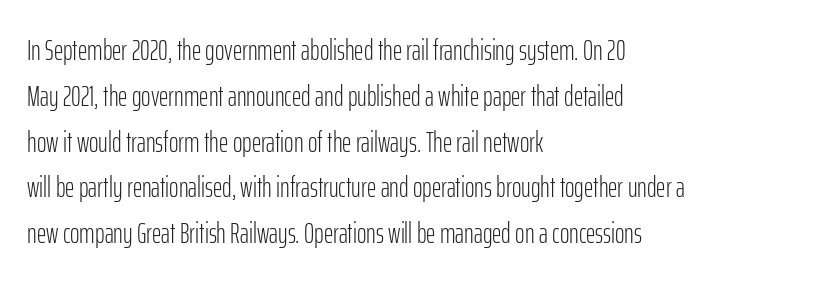
Q: Is the text bold? A: No.
Q: Is the text italic (slanted)? A: No, it is upright.
Q: Is the typeface a serif or a sans-serif typeface? A: Sans-serif.
Q: Is the text underlined? A: No.
Q: How is the paragraph aligned? A: Left-aligned.
Q: Is the spacing between letters normal or unusually wide? A: Normal.
Q: Is the spacing between lines tight, normal or loose? A: Normal.
Q: Width (condensed, normal, or wide)? A: Condensed.
Q: Stroke contrast? A: Low.
Q: x-height? A: Medium.
Q: Monospaced? A: No.
